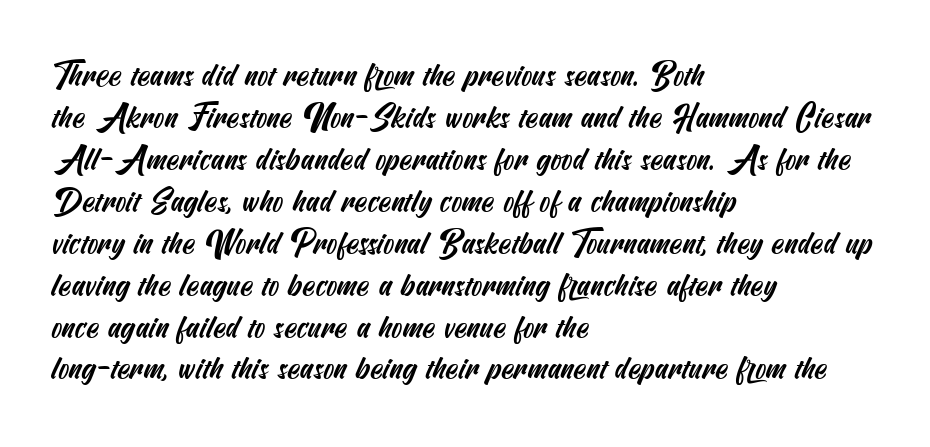
The image shows 32 px condensed sans-serif type; set left-aligned, normal line spacing (1.31x), normal letter spacing, not underlined; medium stroke contrast and a small x-height.
